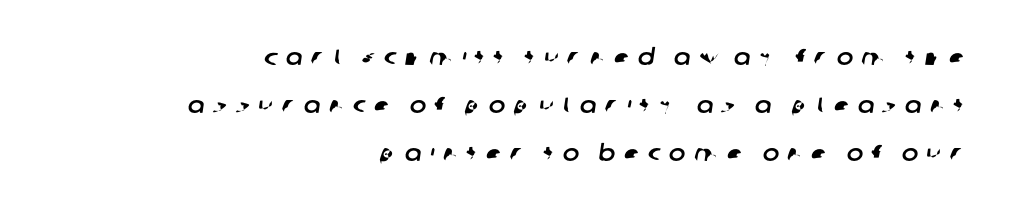
Q: Is the text underlined? A: No.
Q: How is the paragraph aligned? A: Right-aligned.
Q: Is the spacing between letters normal or unusually wide? A: Unusually wide.
Q: Is the spacing between lines tight, normal or loose? A: Loose.
